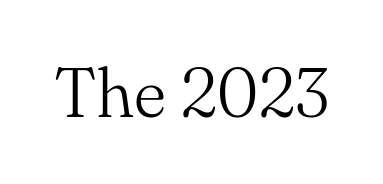
Bold? No — there's no thickening of the strokes. Each word holds together tightly as a unit, with standard inter-letter gaps. The glyphs in this specimen are seriffed. Anything drawn beneath the words? Only blank space.
